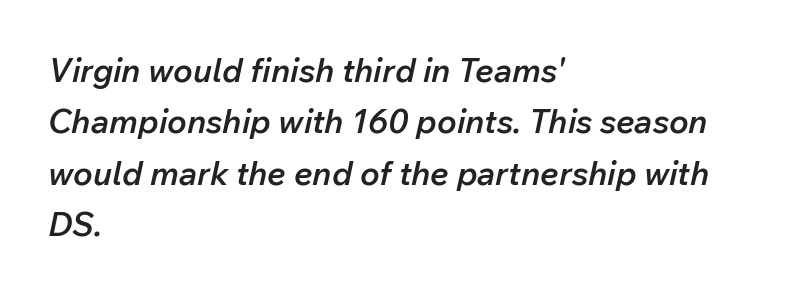
Q: Is the text bold? A: Semi-bold.
Q: Is the text italic (slanted)? A: Yes, it leans right by about 12 degrees.
Q: Is the text underlined? A: No.
Q: How is the paragraph aligned? A: Left-aligned.
Q: Is the spacing between letters normal or unusually wide? A: Normal.
Q: Is the spacing between lines tight, normal or loose? A: Normal.
Q: Width (condensed, normal, or wide)? A: Normal.
Q: Stroke contrast? A: Low.
Q: x-height? A: Medium.
Q: Monospaced? A: No.
